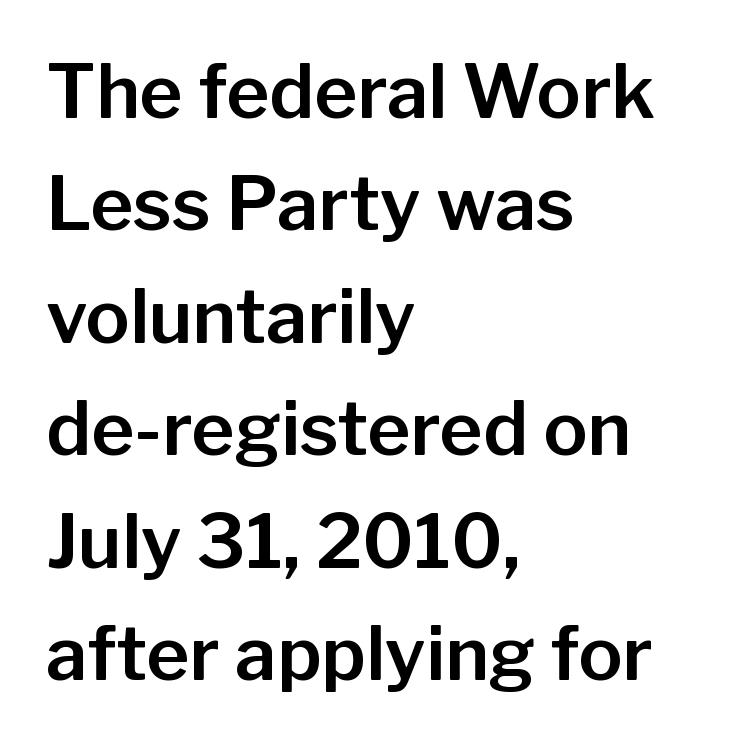
{"serif": "no", "italic": "no", "width": "normal", "stroke_contrast": "low", "x_height": "medium", "monospaced": "no", "underline": "no", "align": "left", "line_spacing": "normal", "line_spacing_ratio": 1.52, "letter_spacing": "normal", "letter_spacing_em": 0.0, "glyph_px": 74}
